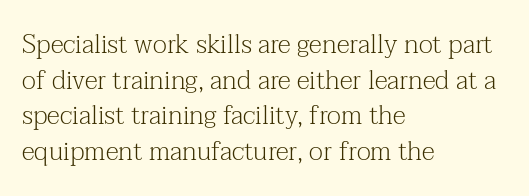
Q: Is the text bold? A: No.
Q: Is the text italic (slanted)? A: No, it is upright.
Q: Is the text underlined? A: No.
Q: How is the paragraph aligned? A: Left-aligned.
Q: Is the spacing between letters normal or unusually wide? A: Normal.
Q: Is the spacing between lines tight, normal or loose? A: Normal.
